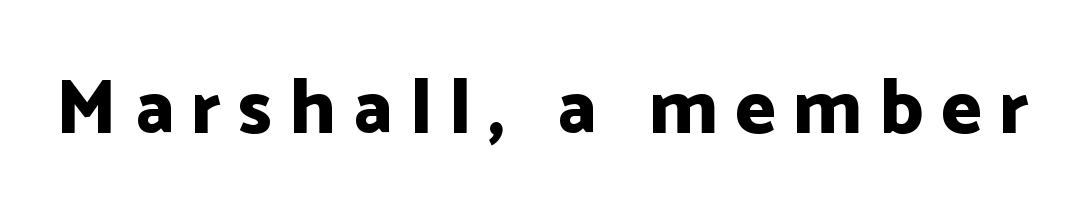
Q: Is the text bold? A: Yes.
Q: Is the text italic (slanted)? A: No, it is upright.
Q: Is the typeface a serif or a sans-serif typeface? A: Sans-serif.
Q: Is the text underlined? A: No.
Q: Is the spacing between letters normal or unusually wide? A: Unusually wide.
Q: Width (condensed, normal, or wide)? A: Normal.
Q: Stroke contrast? A: Low.
Q: x-height? A: Medium.
Q: Monospaced? A: No.
